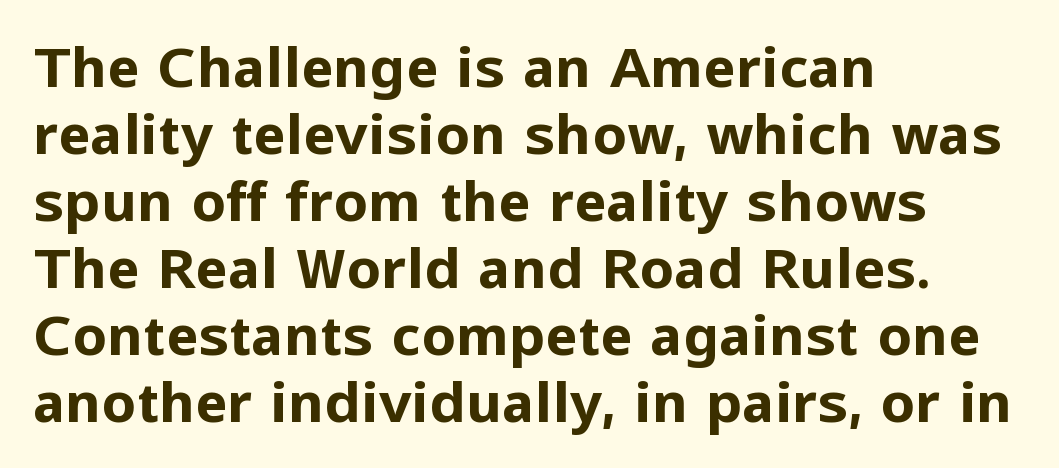
The image shows 55 px bold sans-serif type, upright; set left-aligned, line spacing 1.22x, normal letter spacing, not underlined; low stroke contrast and a medium x-height.
